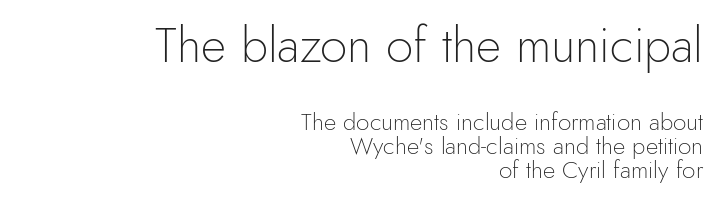
The image shows 49 px light sans-serif type, upright; set right-aligned, tight line spacing (1.0x), normal letter spacing, not underlined; the first (top) block is 2.04x larger; a small x-height.
